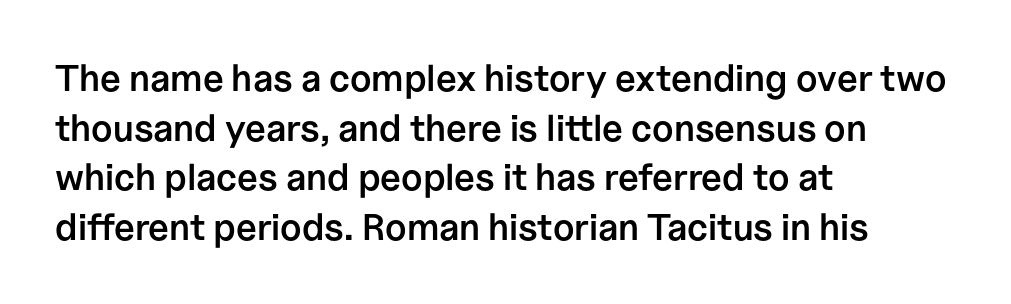
The image shows 37 px semibold sans-serif type, upright; set left-aligned, normal line spacing (1.34x), normal letter spacing, not underlined; low stroke contrast and a medium x-height.
